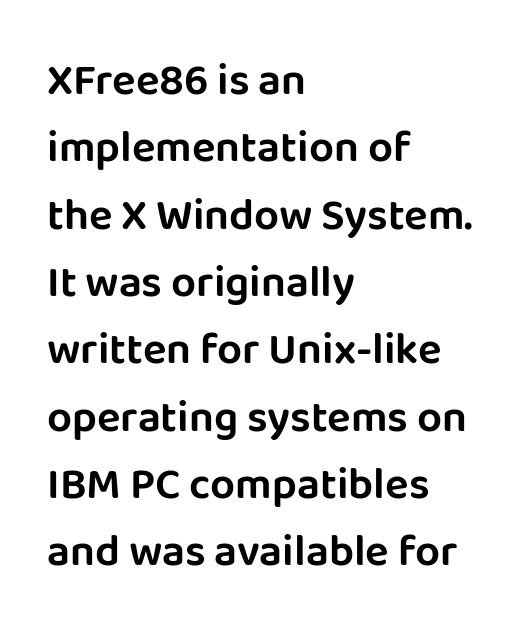
{"serif": "no", "italic": "no", "width": "normal", "stroke_contrast": "low", "x_height": "large", "monospaced": "no", "underline": "no", "align": "left", "line_spacing": "normal", "line_spacing_ratio": 1.53, "letter_spacing": "normal", "letter_spacing_em": 0.0, "glyph_px": 44}
